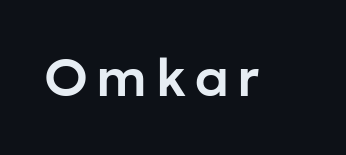
The image shows 53 px sans-serif type, upright; set not underlined; low stroke contrast and a medium x-height.
